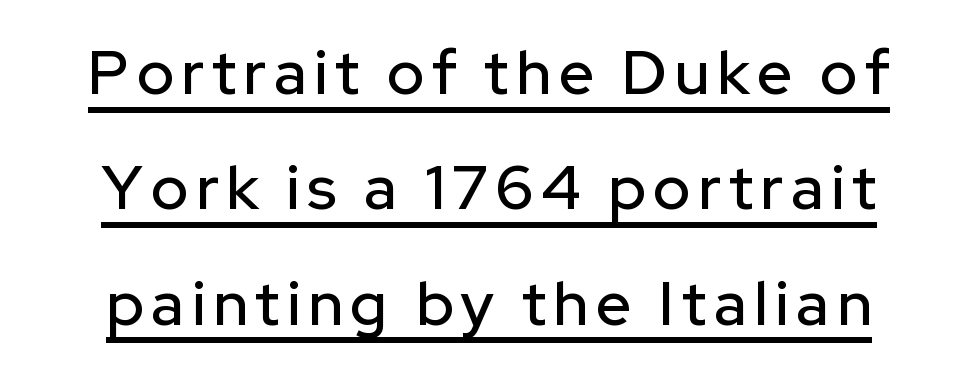
The image shows 62 px sans-serif type, upright; set centered, line spacing 1.86x, underlined; low stroke contrast and a medium x-height.
